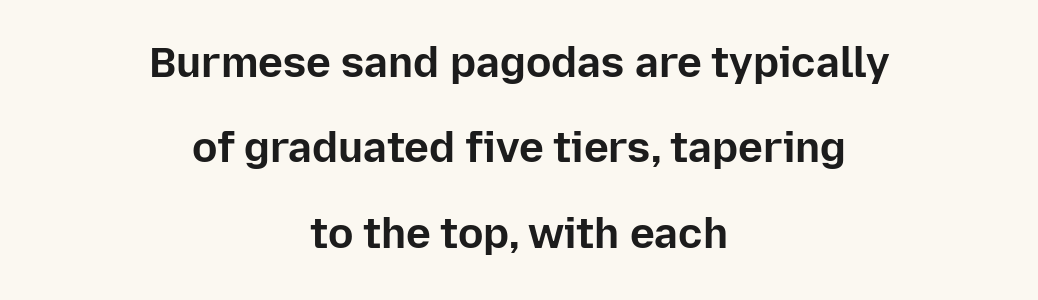
Q: Is the text bold? A: Yes.
Q: Is the text italic (slanted)? A: No, it is upright.
Q: Is the typeface a serif or a sans-serif typeface? A: Sans-serif.
Q: Is the text underlined? A: No.
Q: How is the paragraph aligned? A: Centered.
Q: Is the spacing between letters normal or unusually wide? A: Normal.
Q: Is the spacing between lines tight, normal or loose? A: Loose.
Q: Width (condensed, normal, or wide)? A: Normal.
Q: Stroke contrast? A: Low.
Q: x-height? A: Medium.
Q: Monospaced? A: No.
